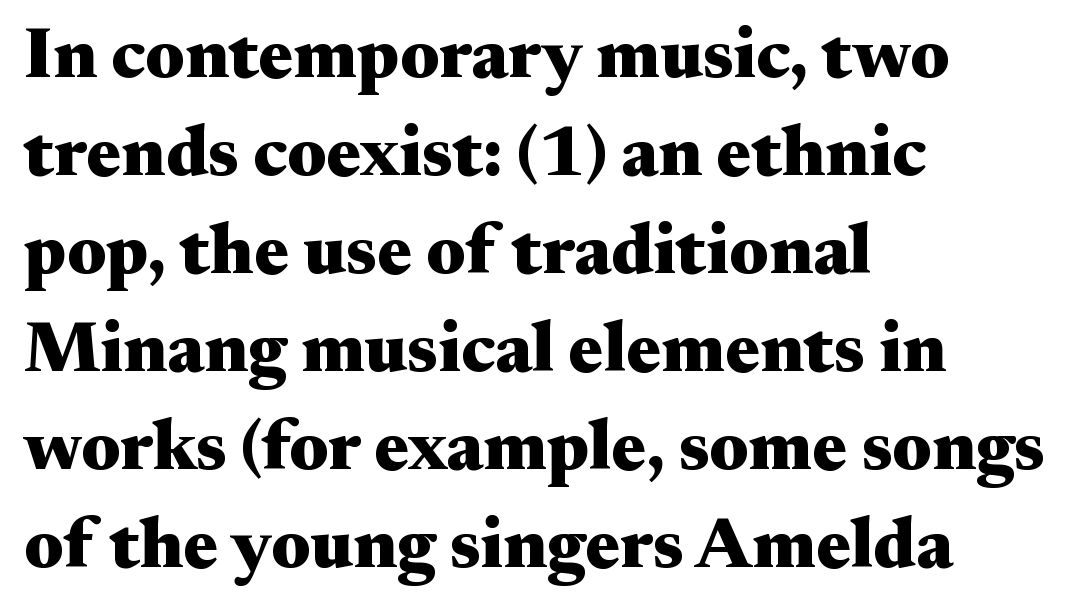
Descenders hang freely into open space. Quick note: not italic, upright. Evenly set lines give the paragraph a standard silhouette. Summary of weight: heavy, a full bold. Letter spacing: default.
